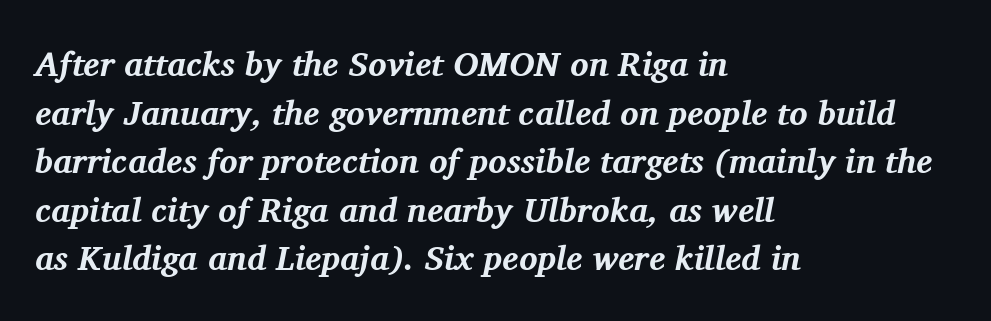
{"serif": "yes", "italic": "yes", "lean": "right", "slant_degrees": 11, "bold": "yes", "weight": "bold", "width": "normal", "stroke_contrast": "medium", "x_height": "medium", "monospaced": "no", "underline": "no", "align": "left", "line_spacing": "normal", "line_spacing_ratio": 1.43, "letter_spacing": "normal", "letter_spacing_em": 0.0, "glyph_px": 34}
